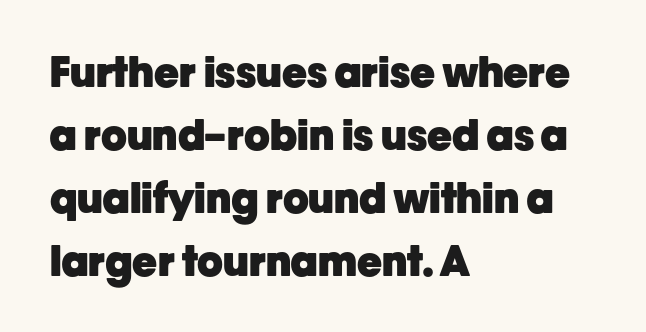
Q: Is the text bold? A: Yes.
Q: Is the text italic (slanted)? A: No, it is upright.
Q: Is the typeface a serif or a sans-serif typeface? A: Sans-serif.
Q: Is the text underlined? A: No.
Q: How is the paragraph aligned? A: Left-aligned.
Q: Is the spacing between letters normal or unusually wide? A: Normal.
Q: Is the spacing between lines tight, normal or loose? A: Normal.
Q: Width (condensed, normal, or wide)? A: Normal.
Q: Stroke contrast? A: Low.
Q: x-height? A: Medium.
Q: Monospaced? A: No.
